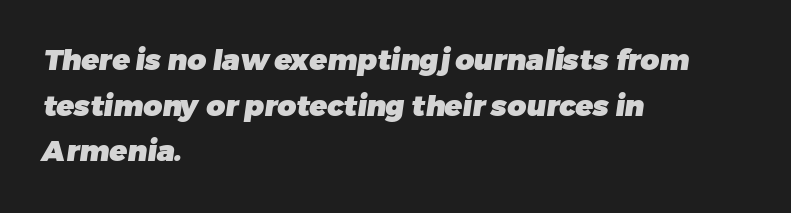
The image shows 29 px heavy sans-serif type; set left-aligned, normal line spacing (1.57x), normal letter spacing, not underlined; low stroke contrast and a medium x-height.
